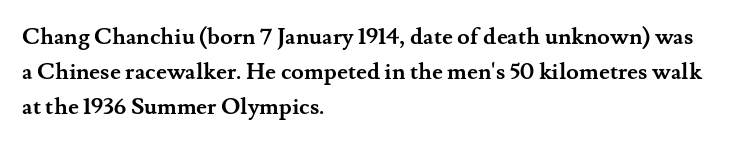
{"italic": "no", "bold": "yes", "underline": "no", "align": "left", "line_spacing": "normal", "line_spacing_ratio": 1.53, "letter_spacing": "normal", "letter_spacing_em": 0.0, "glyph_px": 23}
